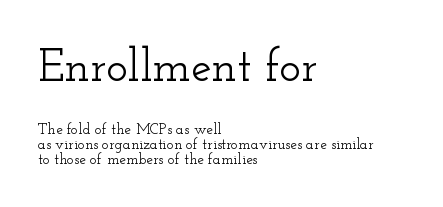
Q: Is the text italic (slanted)? A: No, it is upright.
Q: Is the typeface a serif or a sans-serif typeface? A: Serif.
Q: Is the text underlined? A: No.
Q: How is the paragraph aligned? A: Left-aligned.
Q: Is the spacing between letters normal or unusually wide? A: Normal.
Q: Is the spacing between lines tight, normal or loose? A: Tight.
Q: Which block of text is set in a larger size, the first (top) or the second (bottom)? A: The first (top) one.
Q: Width (condensed, normal, or wide)? A: Wide.
Q: Stroke contrast? A: Low.
Q: x-height? A: Small.
Q: Monospaced? A: No.
